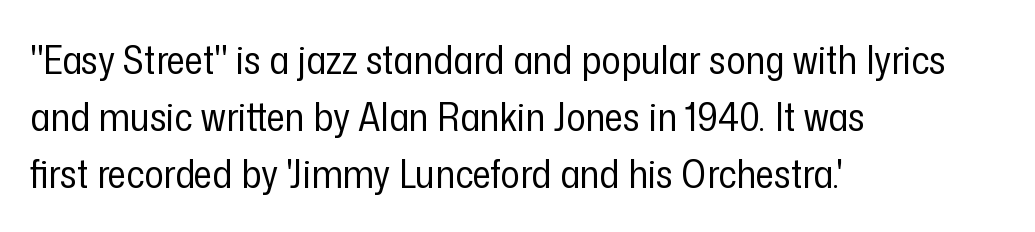
Weight: in the light-to-regular range. Vertically, the passage feels balanced, rows spaced as you'd expect. Character widths vary here, with narrow letters taking less room than wide ones. Unlike a traditional serif, this face leaves its strokes unadorned.
